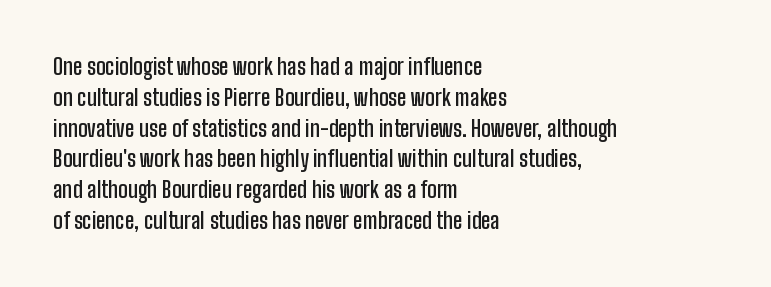
{"italic": "no", "bold": "semi", "underline": "no", "align": "left", "line_spacing": "normal", "line_spacing_ratio": 1.4, "letter_spacing": "normal", "letter_spacing_em": 0.0, "glyph_px": 22}
